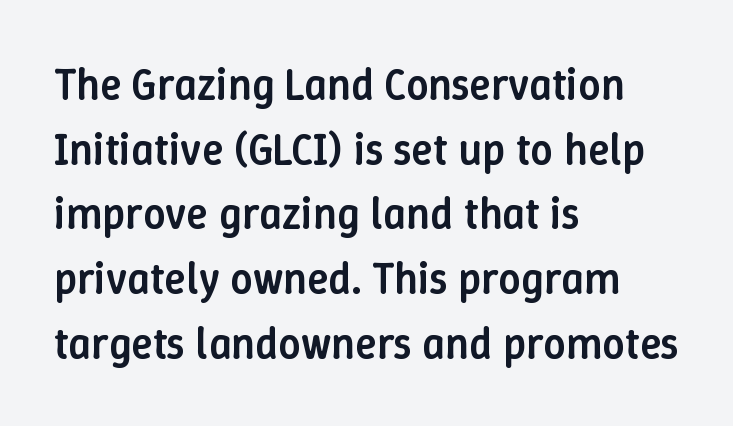
The image shows 44 px semibold type, upright; set left-aligned, normal line spacing (1.47x), normal letter spacing, not underlined; low stroke contrast and a medium x-height.
